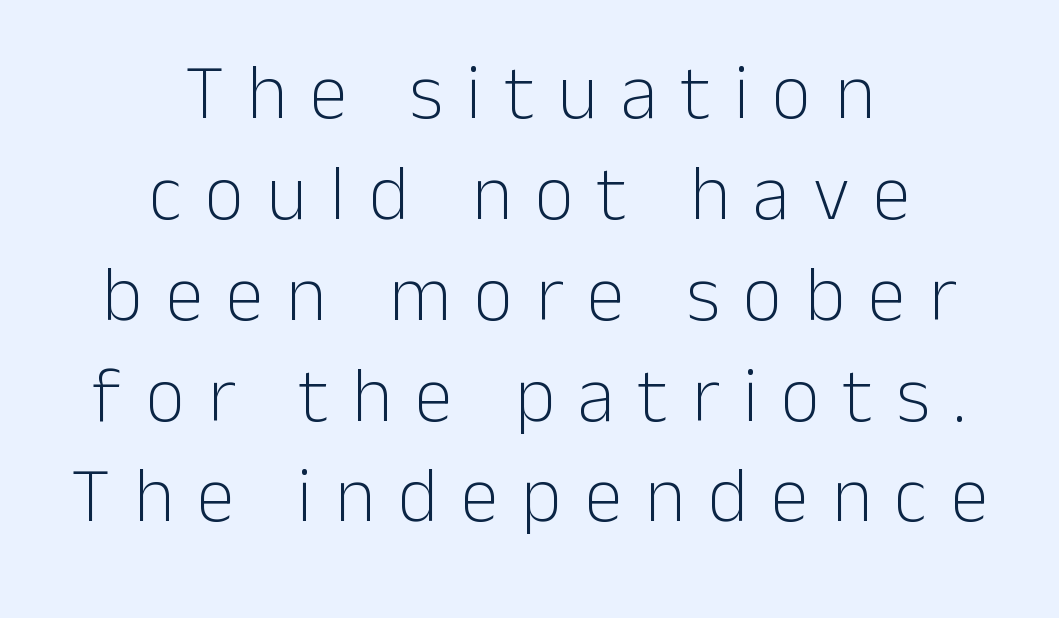
{"serif": "no", "italic": "no", "bold": "no", "weight": "light", "width": "normal", "stroke_contrast": "low", "x_height": "medium", "monospaced": "no", "underline": "no", "align": "center", "line_spacing": "normal", "line_spacing_ratio": 1.31, "letter_spacing": "wide", "letter_spacing_em": 0.3, "glyph_px": 77}
